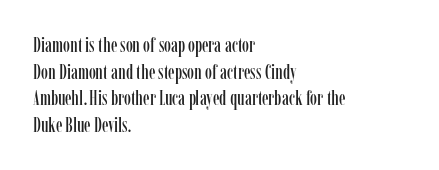
{"italic": "no", "underline": "no", "align": "left", "line_spacing": "normal", "line_spacing_ratio": 1.33, "letter_spacing": "normal", "letter_spacing_em": 0.0, "glyph_px": 20}
